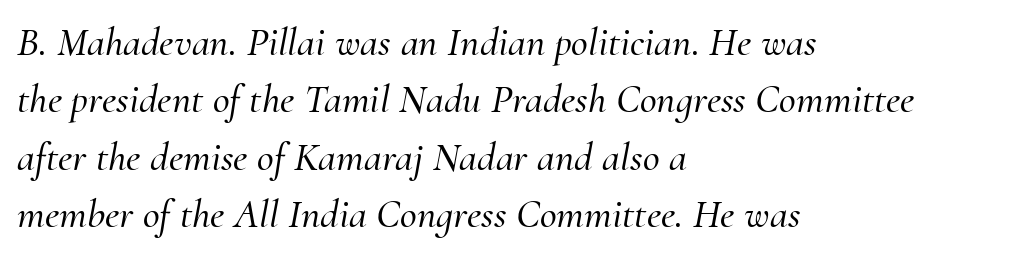
The image shows 41 px serif type, italic (leaning right); set left-aligned, normal line spacing (1.4x), normal letter spacing, not underlined; medium stroke contrast and a small x-height.
